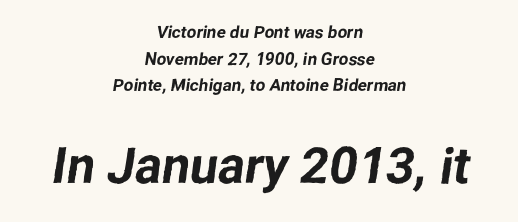
Does extra space separate the letters? No, they use regular spacing. Vertically, the passage feels balanced, rows spaced as you'd expect. I'd call this a sans setting — the letters go barefoot. The paragraph shown floats in the horizontal middle. Bare-footed words on every line. Each letter keeps its own natural width here, so spacing adapts to shape.
